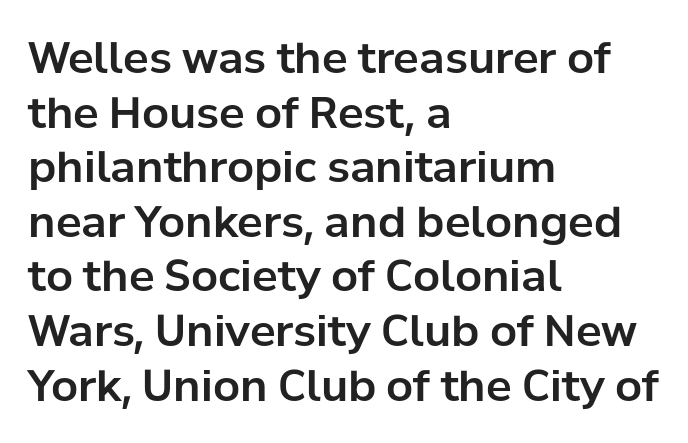
{"serif": "no", "italic": "no", "width": "normal", "stroke_contrast": "low", "x_height": "medium", "monospaced": "no", "underline": "no", "align": "left", "line_spacing": "normal", "line_spacing_ratio": 1.27, "letter_spacing": "normal", "letter_spacing_em": 0.0, "glyph_px": 43}
